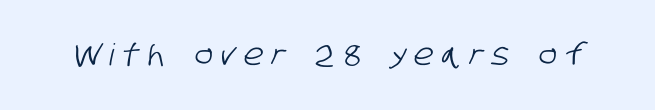
The image shows 30 px condensed sans-serif type; set unusually wide letter spacing (+0.28 em), not underlined; low stroke contrast and a large x-height.
